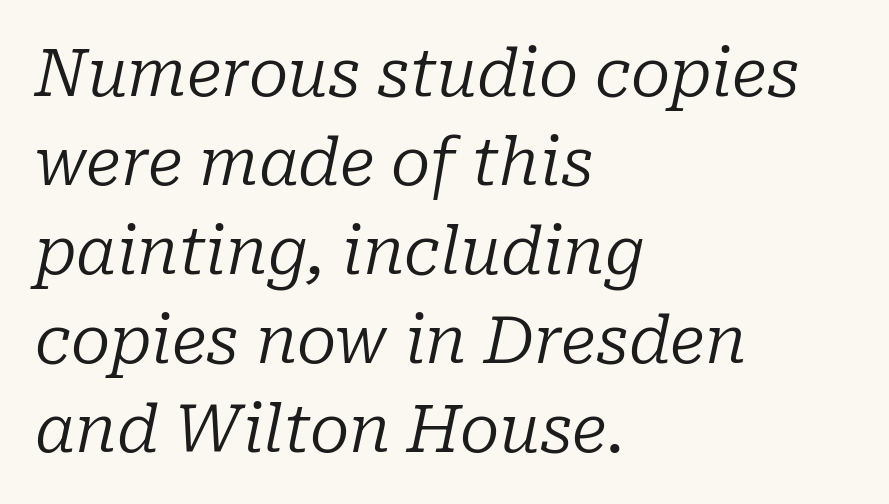
{"serif": "yes", "italic": "yes", "lean": "right", "slant_degrees": 10, "bold": "no", "weight": "regular", "width": "normal", "stroke_contrast": "low", "x_height": "medium", "monospaced": "no", "underline": "no", "align": "left", "line_spacing": "normal", "line_spacing_ratio": 1.37, "letter_spacing": "normal", "letter_spacing_em": 0.0, "glyph_px": 65}
